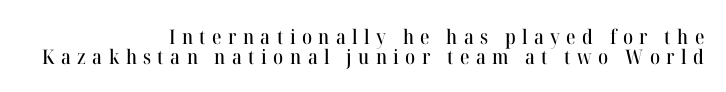
{"italic": "no", "underline": "no", "align": "right", "line_spacing": "tight", "line_spacing_ratio": 1.0, "letter_spacing": "wide", "letter_spacing_em": 0.32, "glyph_px": 20}
